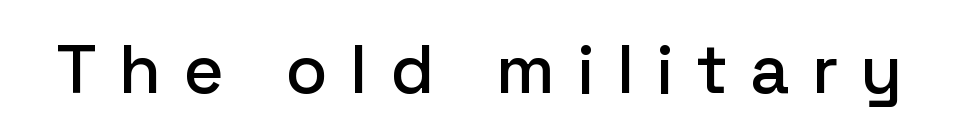
The image shows 69 px sans-serif type, upright; set unusually wide letter spacing (+0.32 em), not underlined; low stroke contrast and a medium x-height.
